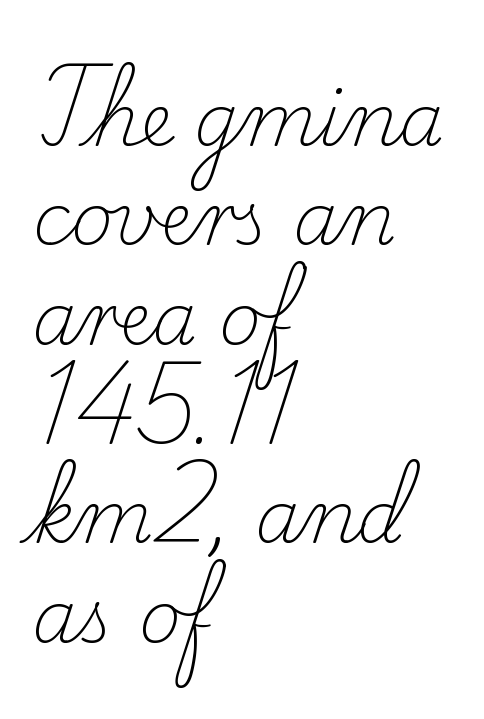
You can tell from the footed stems that serif type was used. Do the characters align in a grid? No, the font is proportional. A student would call this left alignment; a typographer would say flush left, rag right. Observe the ordinary spacing: letters are neighbours, not strangers. Stem width sits at or under what a default text font uses. The baseline area is clear.
